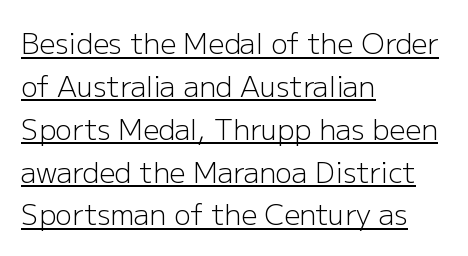
Here the glyphs are tracked normally, forming tight word shapes. A roman cut, with each character standing at attention. In terms of leading, this rendering sits right in the middle. Is this a heavy cut? Hardly; it is regular or lighter. Looks like regular typesetting: each glyph gets only the width it needs. A baseline rule has been typeset under these characters.
